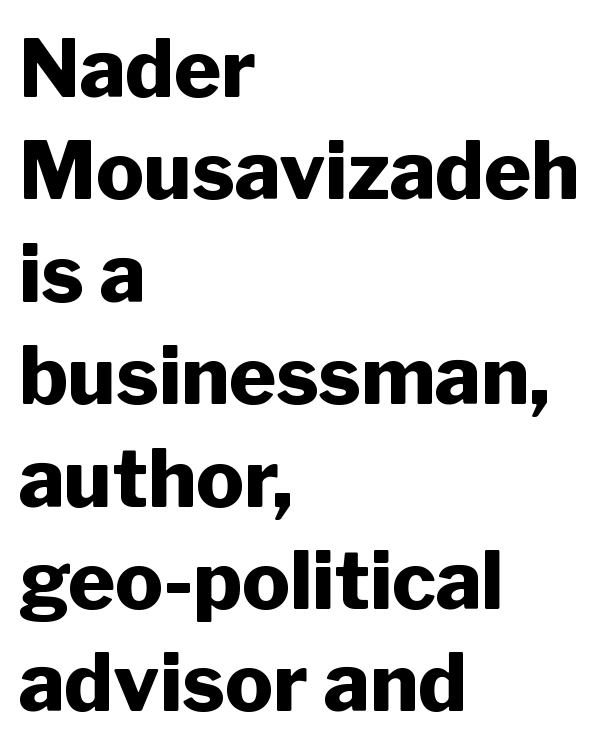
Q: Is the text bold? A: Yes.
Q: Is the text italic (slanted)? A: No, it is upright.
Q: Is the typeface a serif or a sans-serif typeface? A: Sans-serif.
Q: Is the text underlined? A: No.
Q: How is the paragraph aligned? A: Left-aligned.
Q: Is the spacing between letters normal or unusually wide? A: Normal.
Q: Is the spacing between lines tight, normal or loose? A: Normal.
Q: Width (condensed, normal, or wide)? A: Normal.
Q: Stroke contrast? A: Low.
Q: x-height? A: Medium.
Q: Monospaced? A: No.
